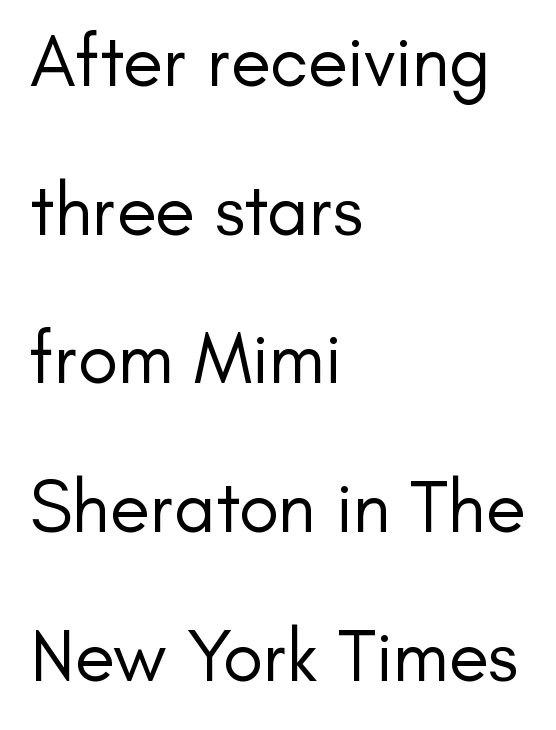
Weight class: somewhere from thin through regular. The face used here is a sans, in the tradition of grotesques and geometrics. Whoever set this chose breathing room over compactness in the vertical rhythm. The tracking reads as untouched default to a designer's eye. The space directly below the letters is spotless.
